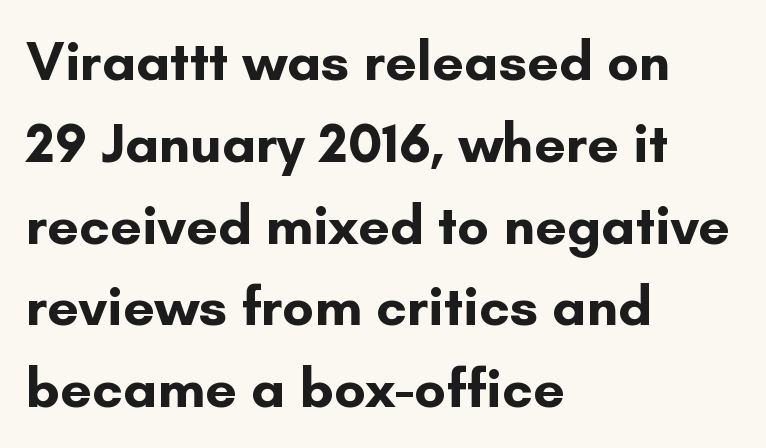
The image shows 56 px bold sans-serif type, upright; set left-aligned, normal line spacing (1.46x), normal letter spacing, not underlined; low stroke contrast and a small x-height.
